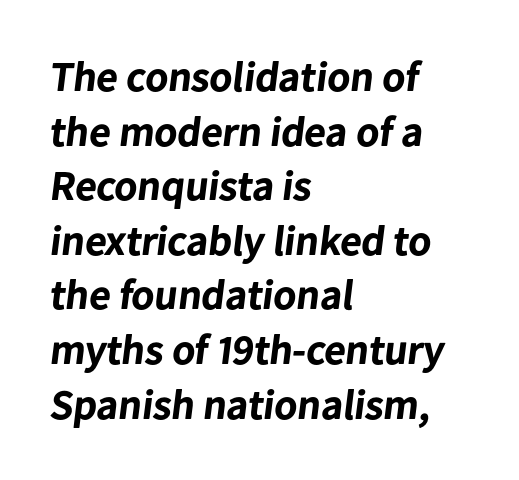
Leading: standard. The letters advance in unequal steps, a hallmark of proportional type. As a designer I'd log this as weight 700, bold. Is the letter spacing exaggerated? No — it looks like the ordinary default.
